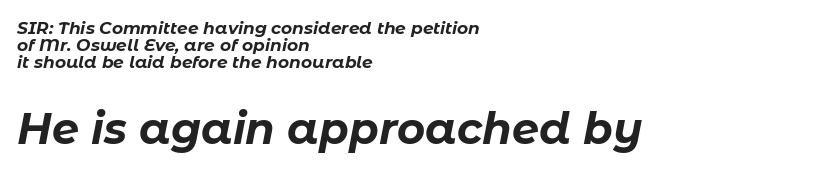
{"italic": "yes", "lean": "right", "slant_degrees": 11, "bold": "yes", "weight": "bold", "width": "normal", "stroke_contrast": "low", "x_height": "medium", "monospaced": "no", "underline": "no", "align": "left", "line_spacing": "tight", "line_spacing_ratio": 1.0, "letter_spacing": "normal", "letter_spacing_em": 0.0, "larger_block": "second", "size_ratio": 2.53, "glyph_px": 43}
